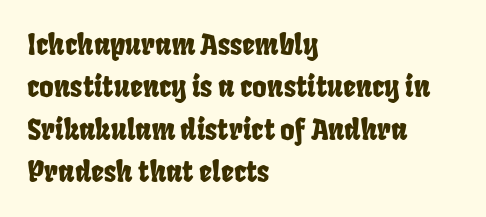
{"serif": "no", "width": "condensed", "stroke_contrast": "low", "x_height": "large", "monospaced": "no", "underline": "no", "align": "left", "line_spacing": "normal", "line_spacing_ratio": 1.51, "letter_spacing": "normal", "letter_spacing_em": 0.0, "glyph_px": 28}
